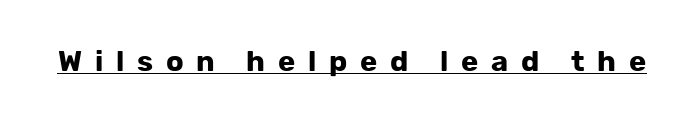
{"serif": "no", "italic": "no", "bold": "yes", "weight": "bold", "width": "normal", "stroke_contrast": "low", "x_height": "medium", "monospaced": "no", "underline": "yes", "letter_spacing": "wide", "letter_spacing_em": 0.44, "glyph_px": 29}
